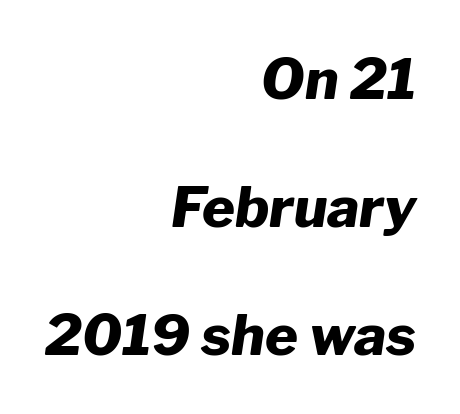
{"italic": "yes", "lean": "right", "slant_degrees": 8, "bold": "yes", "weight": "heavy", "width": "normal", "stroke_contrast": "low", "x_height": "medium", "monospaced": "no", "underline": "no", "align": "right", "line_spacing": "loose", "line_spacing_ratio": 2.29, "letter_spacing": "normal", "letter_spacing_em": 0.0, "glyph_px": 56}
